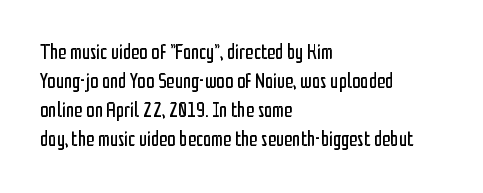
Letters rest on an invisible, unmarked baseline. Heaviness? Minimal to ordinary, like unemphasized prose. The rendering anchors every line to the left-hand side. The line-height multiplier appears to be the usual default.
